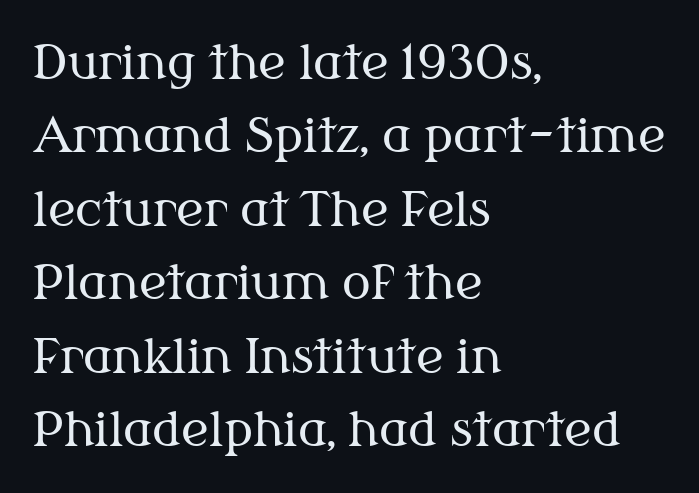
{"serif": "yes", "italic": "no", "bold": "no", "weight": "regular", "width": "normal", "stroke_contrast": "medium", "x_height": "medium", "monospaced": "no", "underline": "no", "align": "left", "line_spacing": "normal", "line_spacing_ratio": 1.53, "letter_spacing": "normal", "letter_spacing_em": 0.0, "glyph_px": 48}
